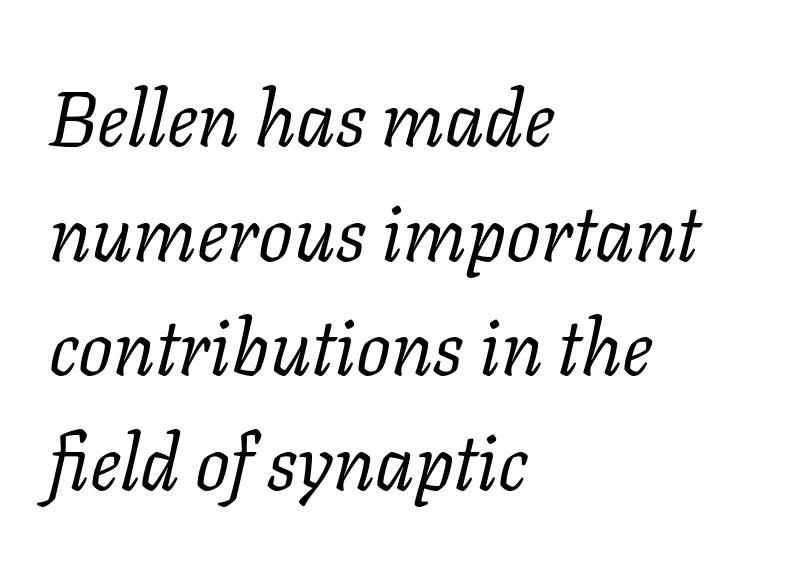
The image shows 77 px regular-weight serif type, italic (leaning right); set left-aligned, normal line spacing (1.49x), normal letter spacing, not underlined; low stroke contrast and a medium x-height.
